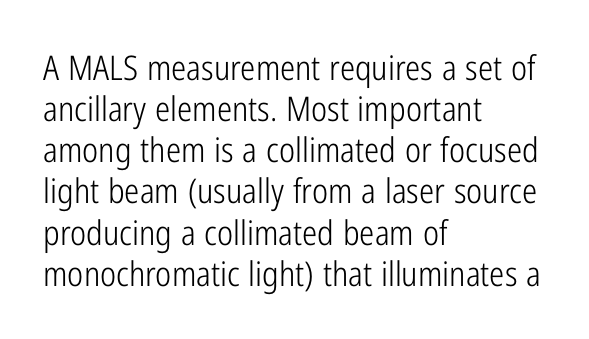
Horizontally, the lines are justified to the leading edge only. Do the characters align in a grid? No, the font is proportional. The space directly below the letters is spotless. This is sans-serif lettering, the kind often seen on screens and signage.
